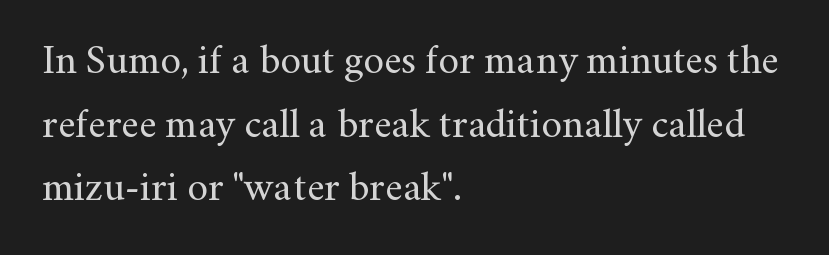
Q: Is the text bold? A: No.
Q: Is the text italic (slanted)? A: No, it is upright.
Q: Is the typeface a serif or a sans-serif typeface? A: Serif.
Q: Is the text underlined? A: No.
Q: How is the paragraph aligned? A: Left-aligned.
Q: Is the spacing between letters normal or unusually wide? A: Normal.
Q: Is the spacing between lines tight, normal or loose? A: Normal.
Q: Width (condensed, normal, or wide)? A: Normal.
Q: Stroke contrast? A: Medium.
Q: x-height? A: Small.
Q: Monospaced? A: No.
